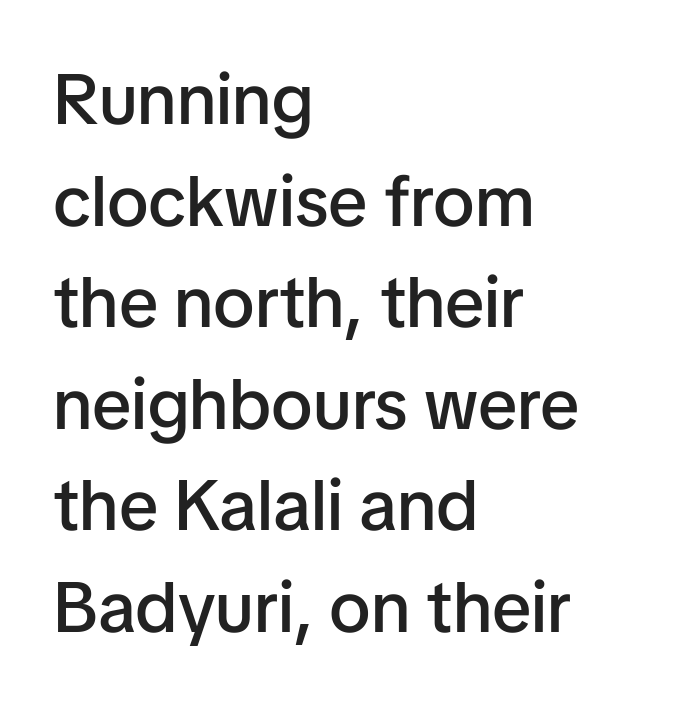
{"serif": "no", "italic": "no", "bold": "semi", "weight": "semibold", "width": "normal", "stroke_contrast": "low", "x_height": "medium", "monospaced": "no", "underline": "no", "align": "left", "line_spacing": "normal", "line_spacing_ratio": 1.43, "letter_spacing": "normal", "letter_spacing_em": 0.0, "glyph_px": 71}
